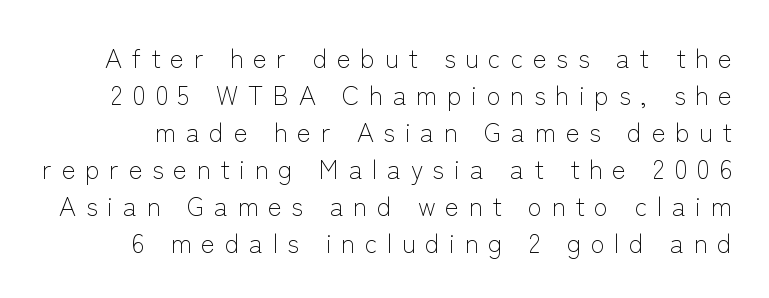
A typesetter would call this leading conventional body-copy spacing. A roman cut, with each character standing at attention. The cut favours lightness, reaching ordinary text weight at its darkest. Honestly, there is no underline to notice here at all. Loose tracking; the words dissolve into strings of separated letters.
